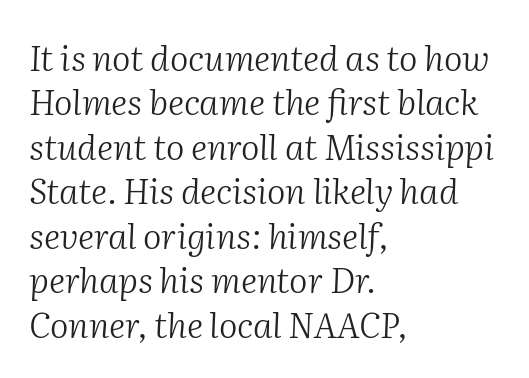
Q: Is the text bold? A: No.
Q: Is the text italic (slanted)? A: Yes, it leans right by about 2 degrees.
Q: Is the typeface a serif or a sans-serif typeface? A: Serif.
Q: Is the text underlined? A: No.
Q: How is the paragraph aligned? A: Left-aligned.
Q: Is the spacing between letters normal or unusually wide? A: Normal.
Q: Is the spacing between lines tight, normal or loose? A: Normal.
Q: Width (condensed, normal, or wide)? A: Normal.
Q: Stroke contrast? A: Medium.
Q: x-height? A: Medium.
Q: Monospaced? A: No.
